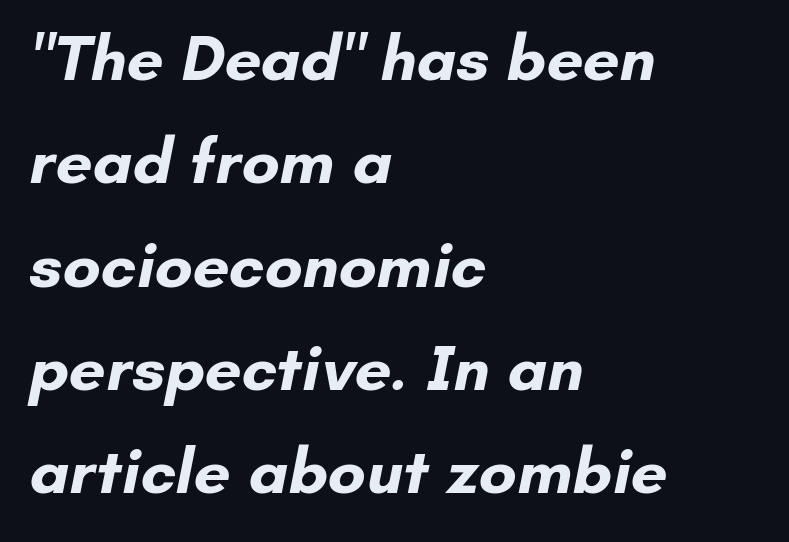
The image shows 65 px bold sans-serif type; set left-aligned, normal line spacing (1.59x), normal letter spacing, not underlined; low stroke contrast and a small x-height.
